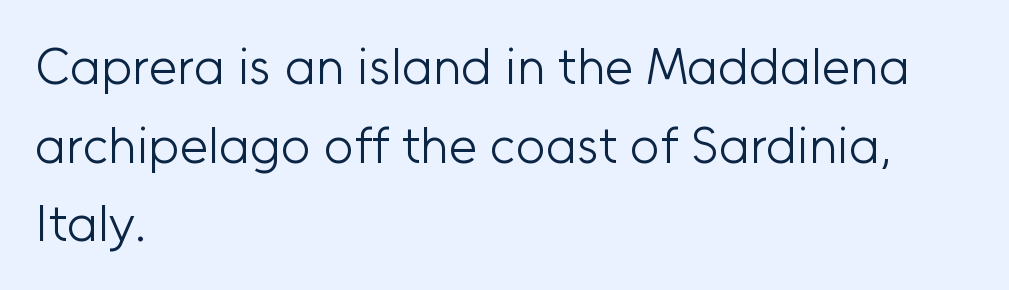
{"serif": "no", "italic": "no", "bold": "no", "weight": "light", "width": "normal", "stroke_contrast": "low", "x_height": "medium", "monospaced": "no", "underline": "no", "align": "left", "line_spacing": "normal", "line_spacing_ratio": 1.54, "letter_spacing": "normal", "letter_spacing_em": 0.0, "glyph_px": 51}
